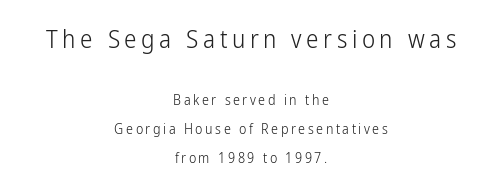
Q: Is the text bold? A: No.
Q: Is the text italic (slanted)? A: No, it is upright.
Q: Is the text underlined? A: No.
Q: How is the paragraph aligned? A: Centered.
Q: Is the spacing between lines tight, normal or loose? A: Loose.
Q: Which block of text is set in a larger size, the first (top) or the second (bottom)? A: The first (top) one.
